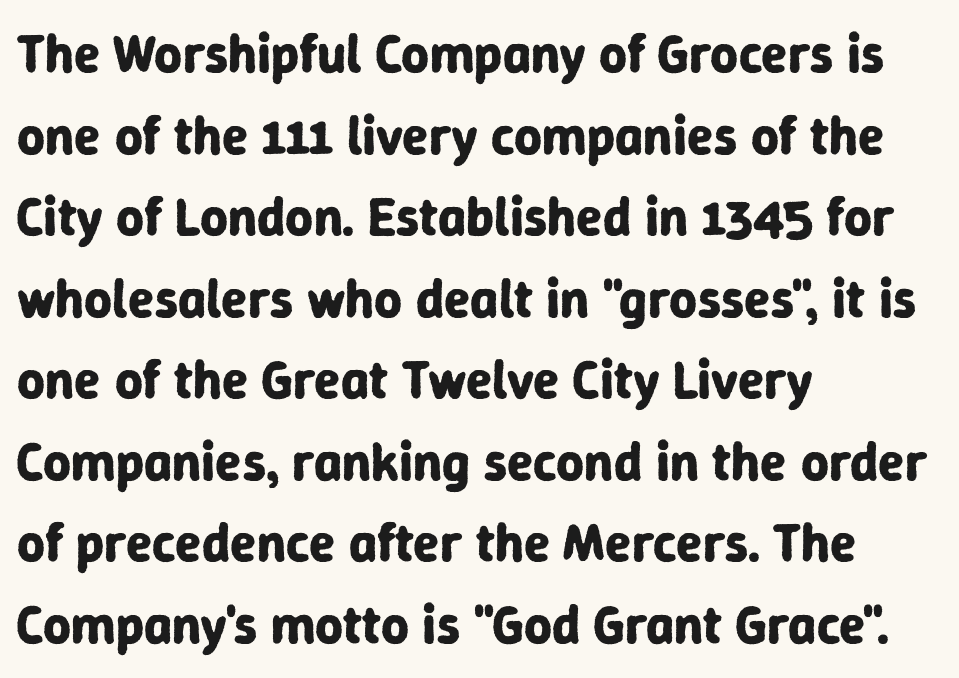
Q: Is the text bold? A: Yes.
Q: Is the text italic (slanted)? A: No, it is upright.
Q: Is the typeface a serif or a sans-serif typeface? A: Sans-serif.
Q: Is the text underlined? A: No.
Q: How is the paragraph aligned? A: Left-aligned.
Q: Is the spacing between letters normal or unusually wide? A: Normal.
Q: Is the spacing between lines tight, normal or loose? A: Normal.
Q: Width (condensed, normal, or wide)? A: Normal.
Q: Stroke contrast? A: Low.
Q: x-height? A: Medium.
Q: Monospaced? A: No.
